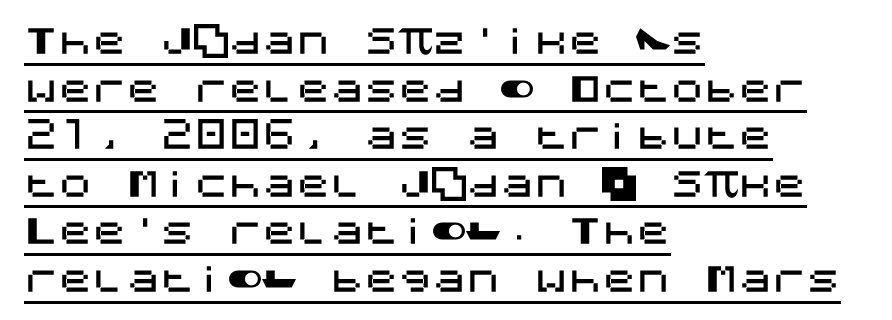
{"serif": "no", "italic": "no", "width": "normal", "stroke_contrast": "medium", "x_height": "large", "underline": "yes", "align": "left", "line_spacing": "normal", "line_spacing_ratio": 1.4, "letter_spacing": "normal", "letter_spacing_em": 0.0, "glyph_px": 34}
